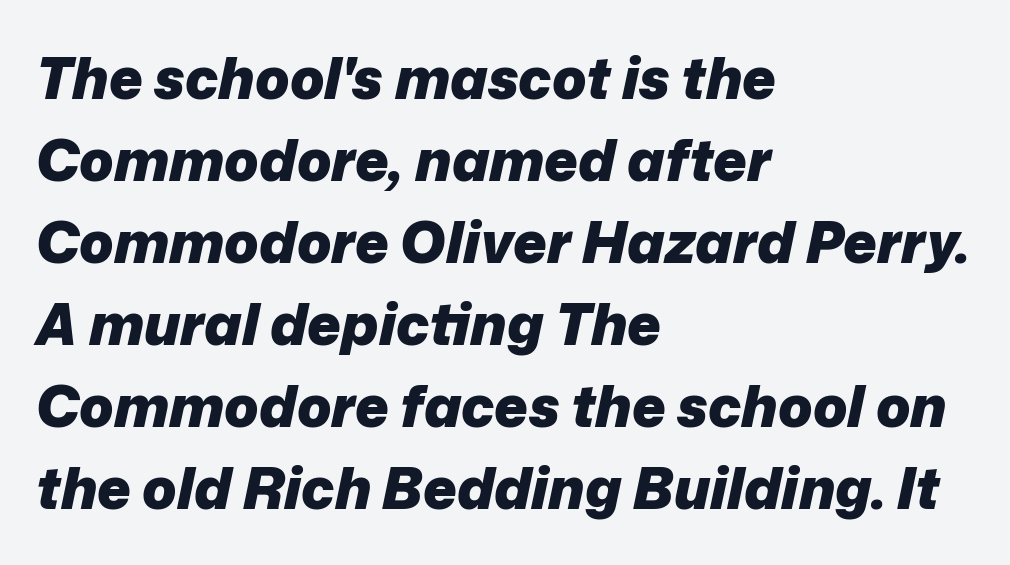
Q: Is the text bold? A: Yes.
Q: Is the text italic (slanted)? A: Yes, it leans right by about 12 degrees.
Q: Is the text underlined? A: No.
Q: How is the paragraph aligned? A: Left-aligned.
Q: Is the spacing between letters normal or unusually wide? A: Normal.
Q: Is the spacing between lines tight, normal or loose? A: Normal.
Q: Width (condensed, normal, or wide)? A: Normal.
Q: Stroke contrast? A: Low.
Q: x-height? A: Medium.
Q: Monospaced? A: No.
